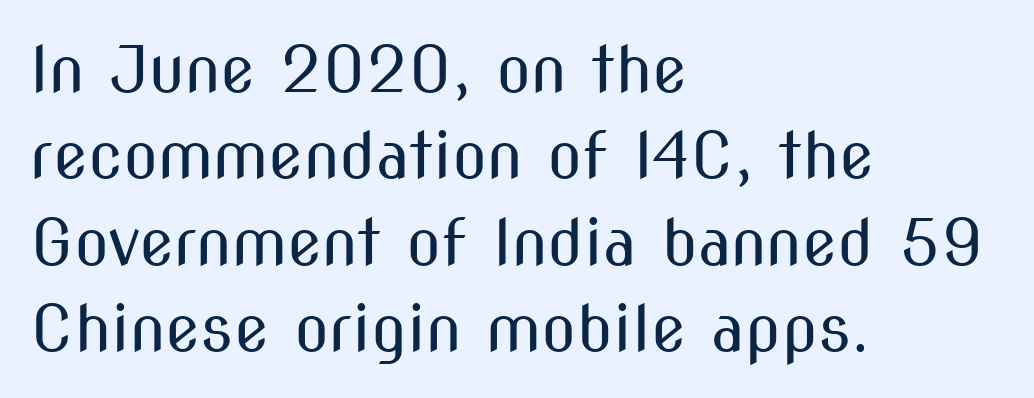
{"serif": "no", "italic": "no", "bold": "no", "weight": "regular", "width": "condensed", "stroke_contrast": "medium", "x_height": "medium", "monospaced": "no", "underline": "no", "align": "left", "line_spacing": "normal", "line_spacing_ratio": 1.35, "letter_spacing": "normal", "letter_spacing_em": 0.0, "glyph_px": 64}
